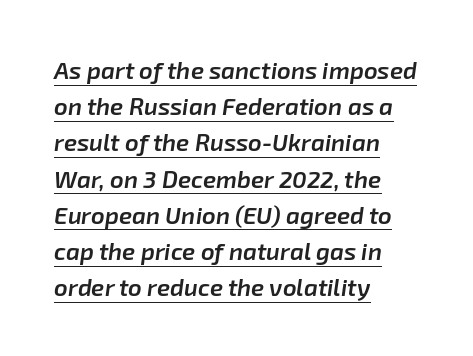
{"italic": "yes", "lean": "right", "slant_degrees": 8, "bold": "semi", "underline": "yes", "align": "left", "line_spacing": "normal", "line_spacing_ratio": 1.51, "letter_spacing": "normal", "letter_spacing_em": 0.0, "glyph_px": 24}
